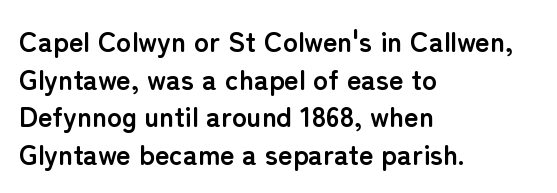
The image shows 28 px semibold sans-serif type, upright; set left-aligned, normal line spacing (1.34x), normal letter spacing, not underlined; low stroke contrast and a medium x-height.
